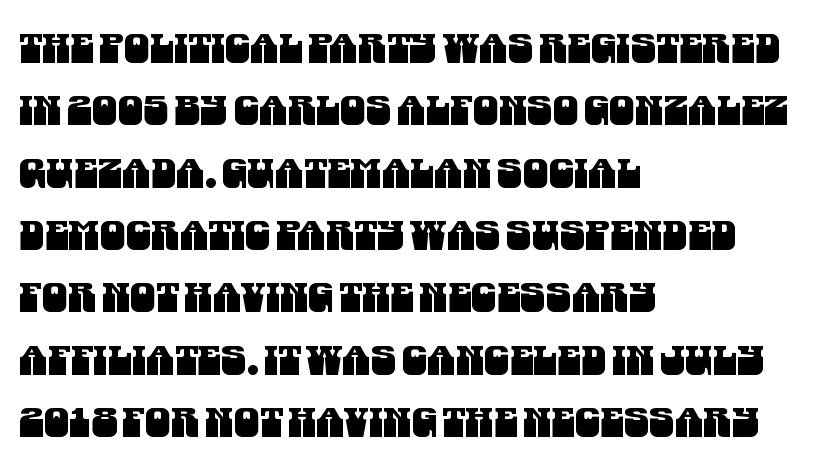
The image shows 41 px condensed sans-serif type; set left-aligned, normal line spacing (1.52x), normal letter spacing, not underlined; medium stroke contrast and a large x-height.
